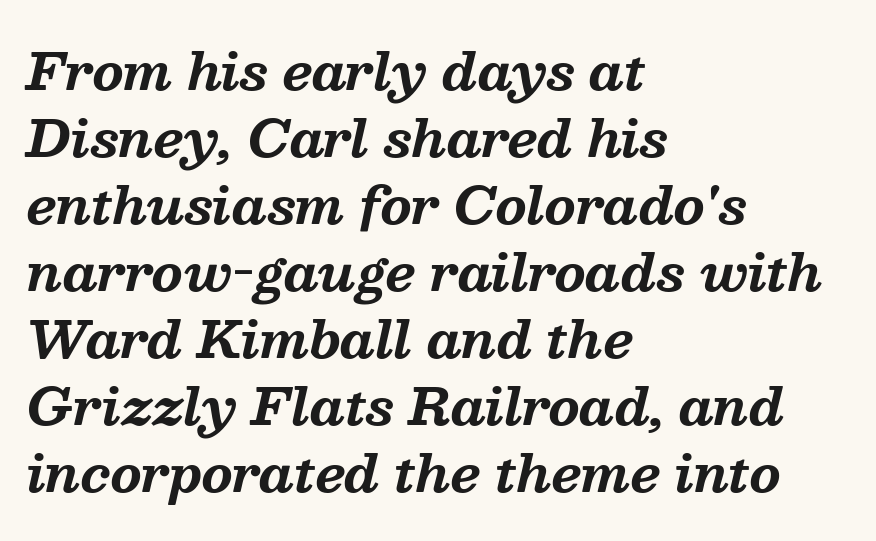
Q: Is the text bold? A: Yes.
Q: Is the text italic (slanted)? A: Yes, it leans right by about 13 degrees.
Q: Is the typeface a serif or a sans-serif typeface? A: Serif.
Q: Is the text underlined? A: No.
Q: How is the paragraph aligned? A: Left-aligned.
Q: Is the spacing between letters normal or unusually wide? A: Normal.
Q: Is the spacing between lines tight, normal or loose? A: Normal.
Q: Width (condensed, normal, or wide)? A: Normal.
Q: Stroke contrast? A: Medium.
Q: x-height? A: Medium.
Q: Monospaced? A: No.
